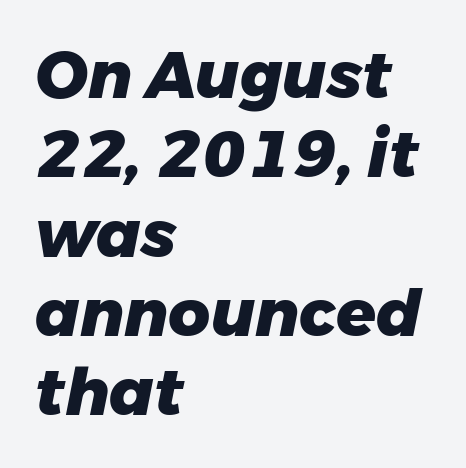
Q: Is the text bold? A: Yes.
Q: Is the text italic (slanted)? A: Yes, it leans right by about 11 degrees.
Q: Is the text underlined? A: No.
Q: How is the paragraph aligned? A: Left-aligned.
Q: Is the spacing between letters normal or unusually wide? A: Normal.
Q: Width (condensed, normal, or wide)? A: Normal.
Q: Stroke contrast? A: Low.
Q: x-height? A: Medium.
Q: Monospaced? A: No.
